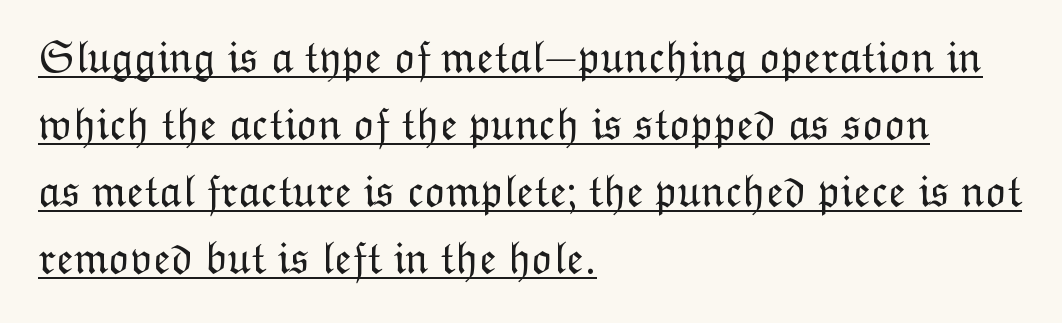
Q: Is the text bold? A: No.
Q: Is the text italic (slanted)? A: No, it is upright.
Q: Is the text underlined? A: Yes.
Q: How is the paragraph aligned? A: Left-aligned.
Q: Is the spacing between letters normal or unusually wide? A: Normal.
Q: Is the spacing between lines tight, normal or loose? A: Normal.
Q: Width (condensed, normal, or wide)? A: Normal.
Q: Stroke contrast? A: Low.
Q: x-height? A: Medium.
Q: Monospaced? A: No.
